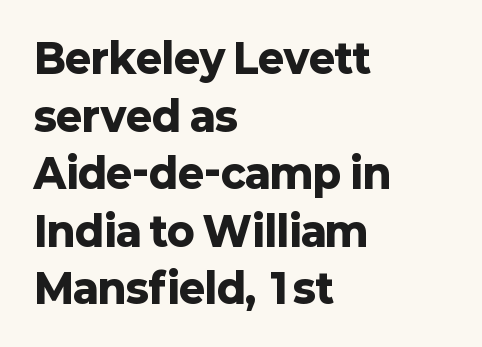
The image shows 40 px heavy sans-serif type, upright; set left-aligned, normal line spacing (1.44x), normal letter spacing, not underlined; low stroke contrast and a medium x-height.
